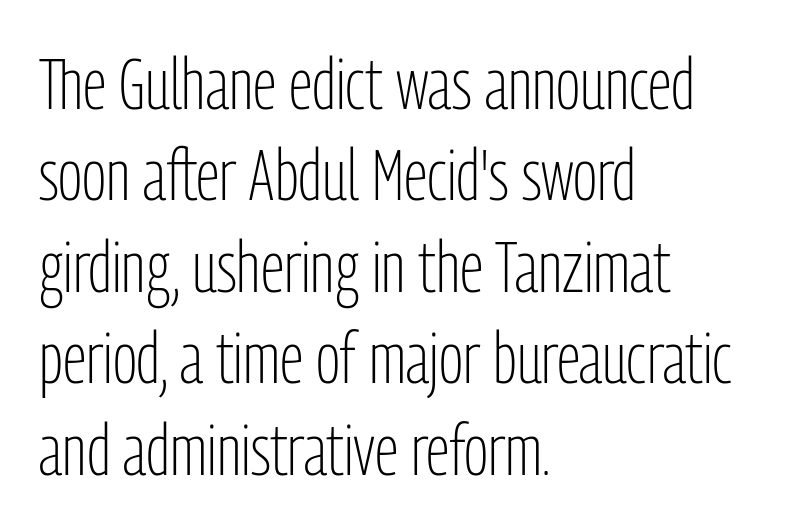
What's the leading like? Ordinary, nothing unusual. No word sits above an underline. Is the letter spacing exaggerated? No — it looks like the ordinary default. The rendering uses natural spacing where letterforms have individual widths. The typesetting does not lean heavy: it is not bold. Vertical strokes here are truly vertical.
